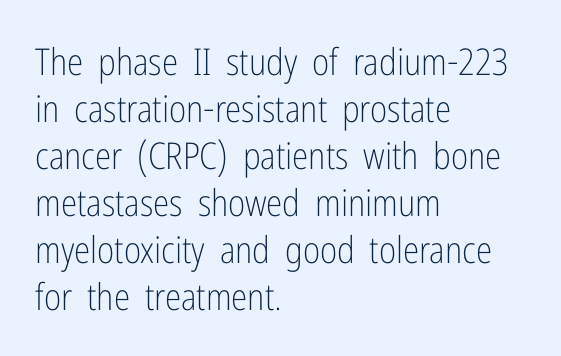
The image shows 37 px light, condensed sans-serif type, upright; set left-aligned, normal line spacing (1.27x), normal letter spacing, not underlined; low stroke contrast and a medium x-height.
